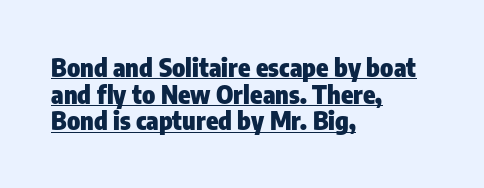
Thick stems and heavy bowls — unmistakably bold. The line-height multiplier appears low, near solid setting. Observe the ordinary spacing: letters are neighbours, not strangers. Each line starts at the same left margin while the right side varies. When letters stand straight like this, we call the style roman or upright. Has an underline been added? It has.
